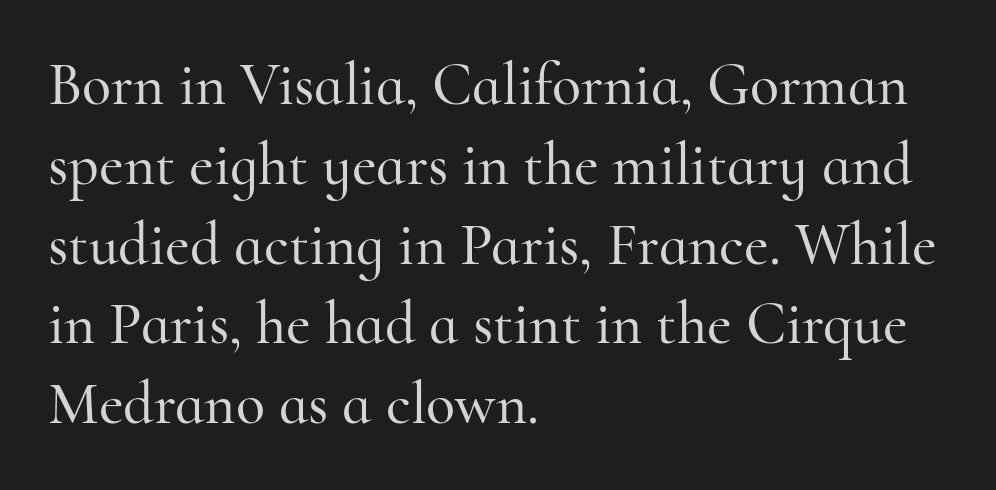
Students, observe: this is what conventionally led text looks like. There is no visible air inserted between adjacent glyphs. Tall strokes in this sample are plumb rather than angled. The passage is arranged the way most books set body copy — flush left. Font category for this specimen: serif. Note the varied advance widths — an 'i' is clearly narrower than an 'm'.
